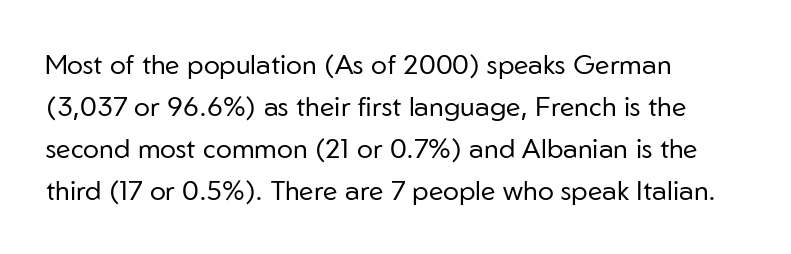
The image shows 27 px text type, upright; set left-aligned, normal line spacing (1.56x), normal letter spacing, not underlined.
